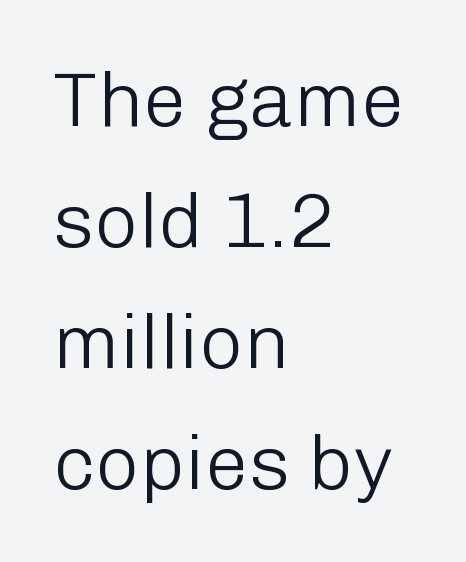
Q: Is the text bold? A: No.
Q: Is the text italic (slanted)? A: No, it is upright.
Q: Is the typeface a serif or a sans-serif typeface? A: Sans-serif.
Q: Is the text underlined? A: No.
Q: How is the paragraph aligned? A: Left-aligned.
Q: Is the spacing between letters normal or unusually wide? A: Normal.
Q: Is the spacing between lines tight, normal or loose? A: Normal.
Q: Width (condensed, normal, or wide)? A: Normal.
Q: Stroke contrast? A: Low.
Q: x-height? A: Medium.
Q: Monospaced? A: No.
